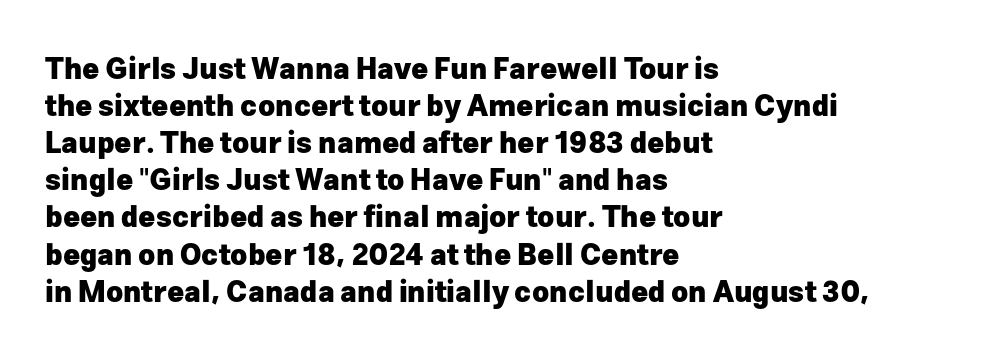
The image shows 29 px heavy sans-serif type, upright; set left-aligned, normal line spacing (1.28x), normal letter spacing, not underlined; low stroke contrast and a medium x-height.
